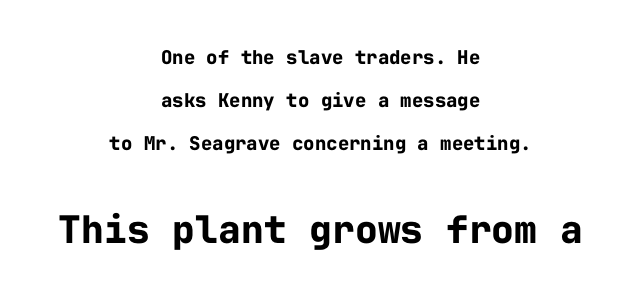
Q: Is the text bold? A: Yes.
Q: Is the text italic (slanted)? A: No, it is upright.
Q: Is the typeface a serif or a sans-serif typeface? A: Sans-serif.
Q: Is the text underlined? A: No.
Q: How is the paragraph aligned? A: Centered.
Q: Is the spacing between letters normal or unusually wide? A: Normal.
Q: Is the spacing between lines tight, normal or loose? A: Loose.
Q: Which block of text is set in a larger size, the first (top) or the second (bottom)? A: The second (bottom) one.
Q: Width (condensed, normal, or wide)? A: Normal.
Q: Stroke contrast? A: Low.
Q: x-height? A: Medium.
Q: Monospaced? A: Yes.
